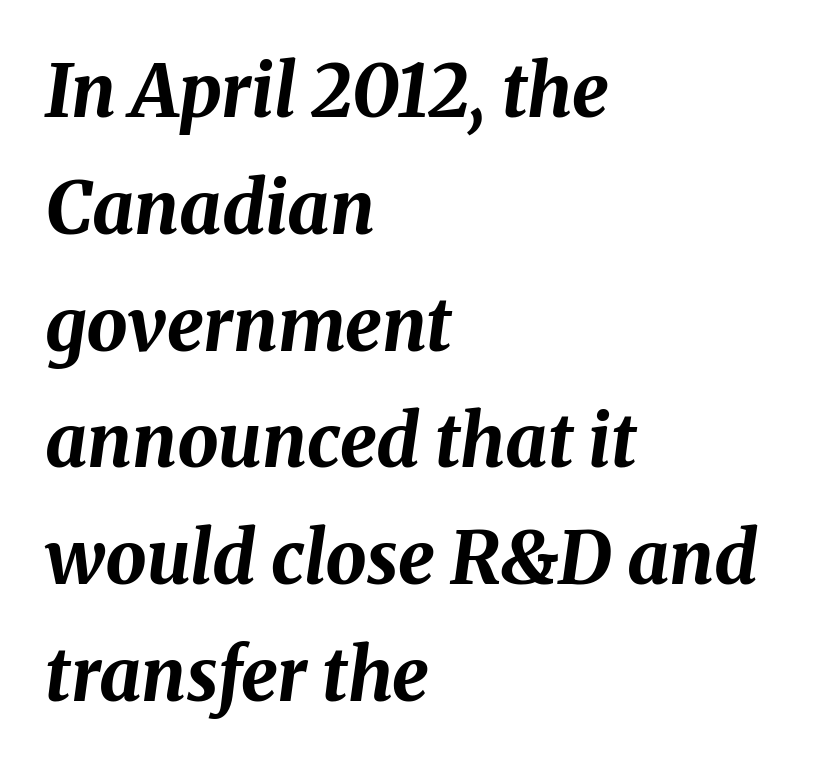
The tracking reads as untouched default to a designer's eye. The designer left line spacing at the default. The specimen omits any rule beneath the text block's lines. The lines in this sample share a left origin and differ only in where they stop. Think of a printed novel: that variable character pitch is what you see here. How heavy is the stroke? Heavy — this is a bold.
